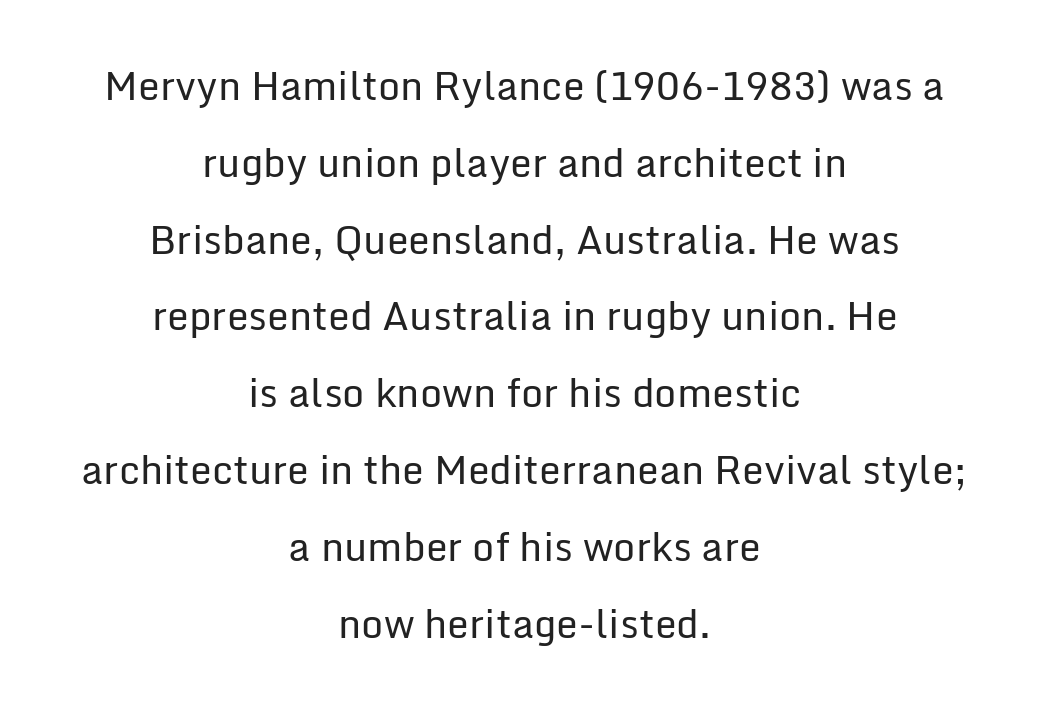
Short and long lines alike share a common midpoint. Letters have the restrained weight of plain body copy at most. The lettering stays uniformly vertical, giving the passage a roman look. Regarding serifs, this sample does without them. These lines are rendered in a variable-pitch font.
